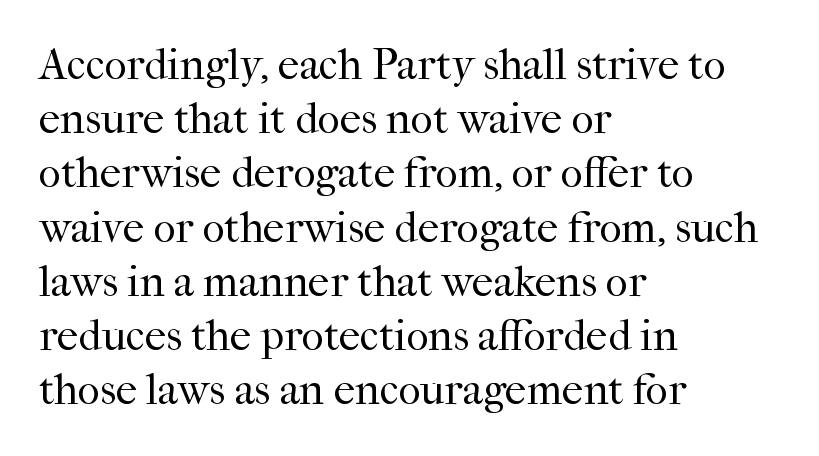
The image shows 43 px regular-weight serif type, upright; set left-aligned, normal line spacing (1.26x), normal letter spacing, not underlined; high stroke contrast and a medium x-height.
